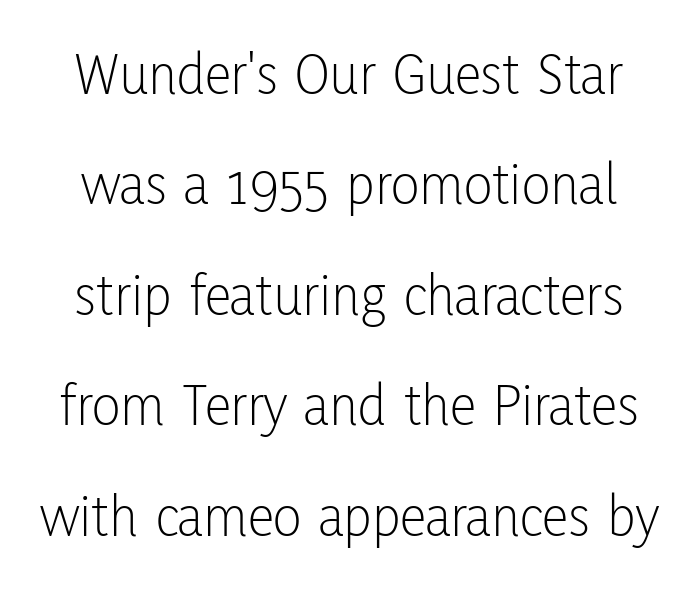
{"serif": "no", "italic": "no", "bold": "no", "weight": "light", "width": "condensed", "stroke_contrast": "low", "x_height": "medium", "monospaced": "no", "underline": "no", "line_spacing_ratio": 1.84, "letter_spacing": "normal", "letter_spacing_em": 0.0, "glyph_px": 60}
